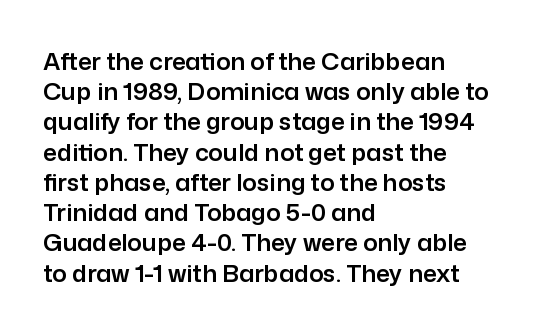
Q: Is the text italic (slanted)? A: No, it is upright.
Q: Is the text underlined? A: No.
Q: How is the paragraph aligned? A: Left-aligned.
Q: Is the spacing between letters normal or unusually wide? A: Normal.
Q: Is the spacing between lines tight, normal or loose? A: Normal.
